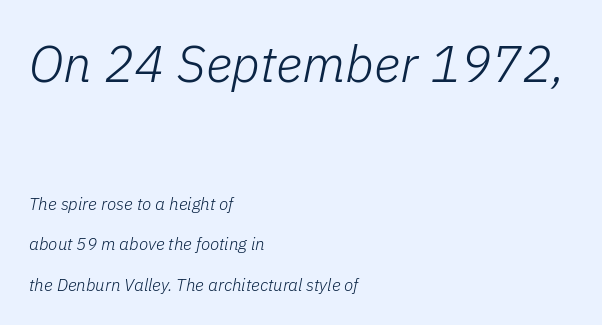
{"italic": "yes", "lean": "right", "slant_degrees": 11, "bold": "no", "weight": "light", "width": "normal", "stroke_contrast": "low", "x_height": "medium", "monospaced": "no", "underline": "no", "align": "left", "line_spacing": "loose", "line_spacing_ratio": 2.39, "letter_spacing": "normal", "letter_spacing_em": 0.0, "larger_block": "first", "size_ratio": 3.0, "glyph_px": 51}
